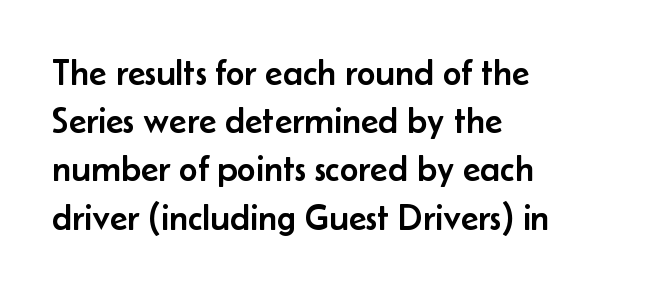
{"serif": "no", "italic": "no", "width": "normal", "stroke_contrast": "low", "x_height": "small", "monospaced": "no", "underline": "no", "align": "left", "line_spacing": "normal", "line_spacing_ratio": 1.34, "letter_spacing": "normal", "letter_spacing_em": 0.0, "glyph_px": 36}
